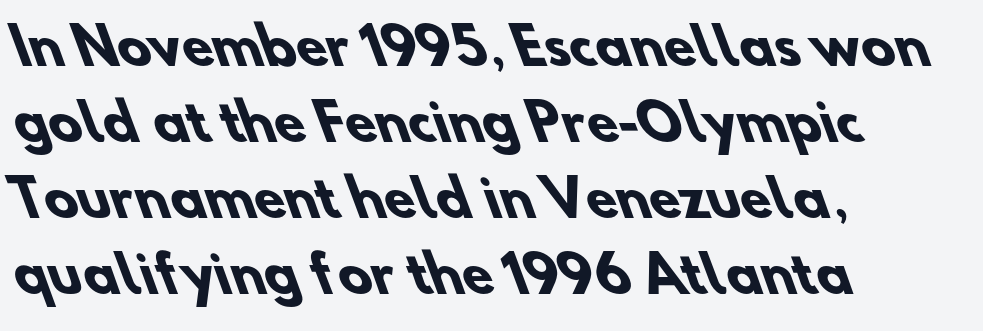
Q: Is the text bold? A: Yes.
Q: Is the typeface a serif or a sans-serif typeface? A: Sans-serif.
Q: Is the text underlined? A: No.
Q: How is the paragraph aligned? A: Left-aligned.
Q: Is the spacing between letters normal or unusually wide? A: Normal.
Q: Is the spacing between lines tight, normal or loose? A: Normal.
Q: Width (condensed, normal, or wide)? A: Normal.
Q: Stroke contrast? A: Low.
Q: x-height? A: Small.
Q: Monospaced? A: No.
